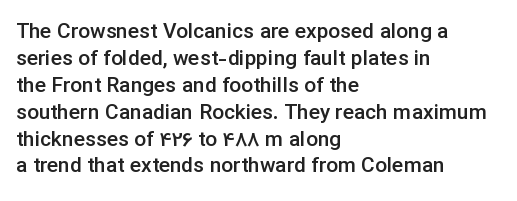
Q: Is the text bold? A: Semi-bold.
Q: Is the text italic (slanted)? A: No, it is upright.
Q: Is the text underlined? A: No.
Q: How is the paragraph aligned? A: Left-aligned.
Q: Is the spacing between letters normal or unusually wide? A: Normal.
Q: Is the spacing between lines tight, normal or loose? A: Normal.
